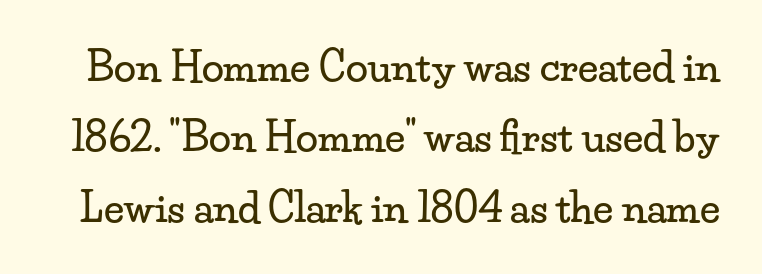
The typography opts for an upright posture over an oblique one. The passage shown is typed in a proportional face where columns would drift. A serif font was chosen for this passage. Is the letter spacing exaggerated? No — it looks like the ordinary default. Descenders are the only things crossing below the line.
